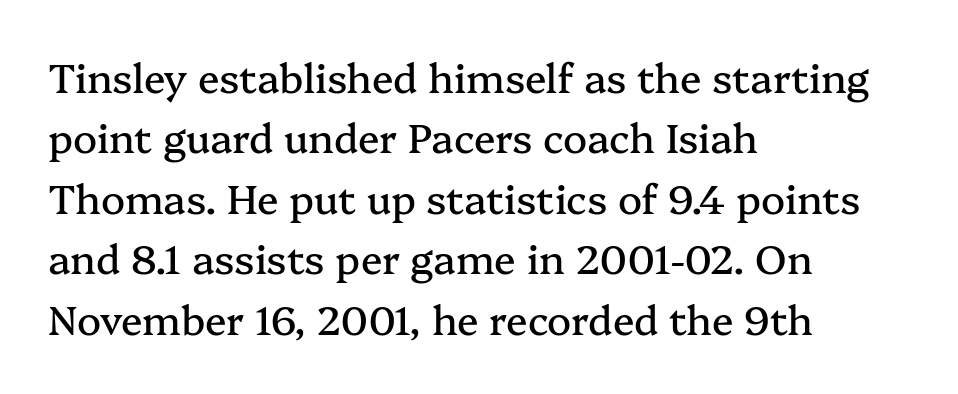
Q: Is the text italic (slanted)? A: No, it is upright.
Q: Is the typeface a serif or a sans-serif typeface? A: Serif.
Q: Is the text underlined? A: No.
Q: How is the paragraph aligned? A: Left-aligned.
Q: Is the spacing between letters normal or unusually wide? A: Normal.
Q: Is the spacing between lines tight, normal or loose? A: Normal.
Q: Width (condensed, normal, or wide)? A: Normal.
Q: Stroke contrast? A: Medium.
Q: x-height? A: Medium.
Q: Monospaced? A: No.
